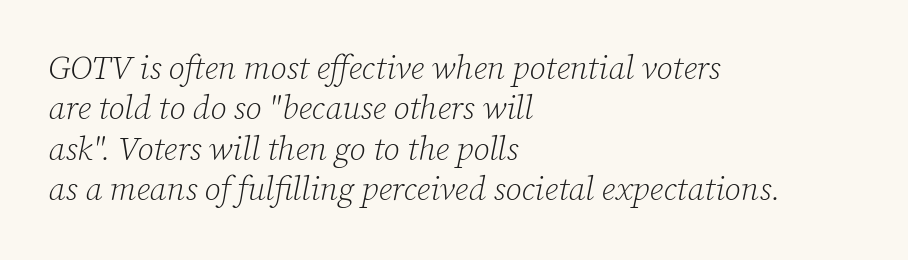
{"serif": "yes", "italic": "yes", "lean": "right", "slant_degrees": 12, "bold": "no", "weight": "light", "width": "normal", "stroke_contrast": "low", "x_height": "medium", "monospaced": "no", "underline": "no", "align": "left", "line_spacing_ratio": 1.22, "letter_spacing": "normal", "letter_spacing_em": 0.0, "glyph_px": 33}
